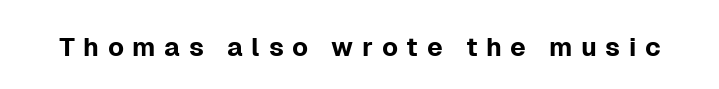
Q: Is the text italic (slanted)? A: No, it is upright.
Q: Is the text underlined? A: No.
Q: Is the spacing between letters normal or unusually wide? A: Unusually wide.
